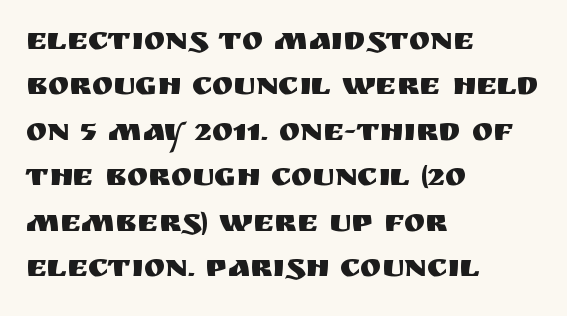
Caption: multi-line text, flush left, ragged right. The glyphs in this specimen are sans serif. It's the straight-up-and-down kind of type. The zone under the glyphs is completely vacant. Compared with typical paragraphs, the rows here are spaced about the same.
